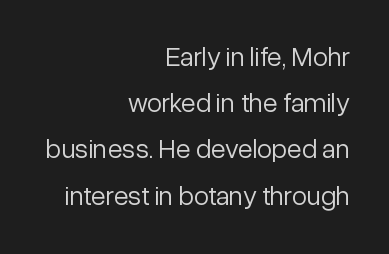
The image shows 27 px text type, upright; set right-aligned, line spacing 1.71x, normal letter spacing, not underlined.
